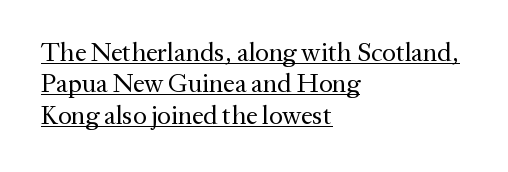
The letters stand straight up with perfectly vertical stems. Weight class: somewhere from thin through regular. This sample carries an underscore along the baseline area. The type is set solid horizontally, with unmodified tracking.
